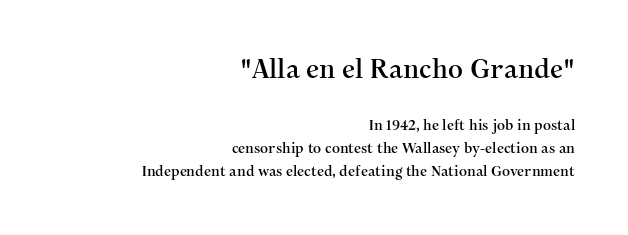
Glance below the letters and you will spot only blank space. Vertically, the passage feels balanced, rows spaced as you'd expect. Italic? Not at all — the glyphs are vertical. Character size in the leading block exceeds that of the trailing block.
